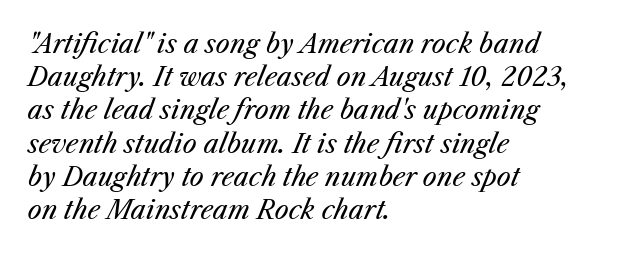
It's the slanting kind of type. Letters rest on an invisible, unmarked baseline. No chunkiness to these letters — they're not bold. The lines are quadded left.
